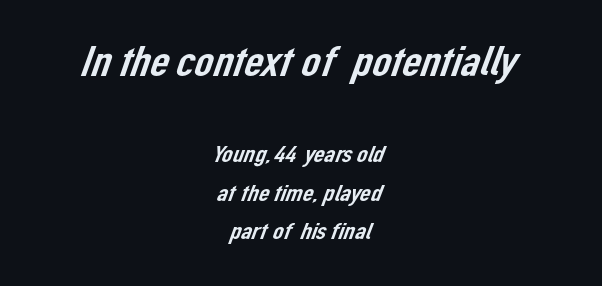
A student would notice the top passage is typeset larger than what follows. Short and long lines alike share a common midpoint. This sample has the flowing, uneven cadence of proportional lettering. No word sits above an underline. What stands out about the letter spacing? Nothing — it is the standard amount.
